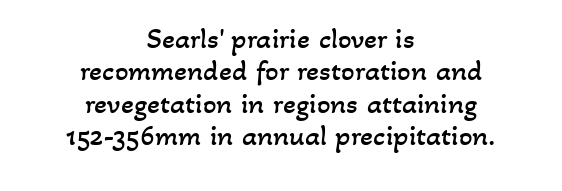
The type is set solid horizontally, with unmodified tracking. The passage shown is typed in a proportional face where columns would drift. Line starts and ends both wander, symmetrically. Line spacing here is tight. Type without underlining. The strokes carry an ordinary text weight at most.
